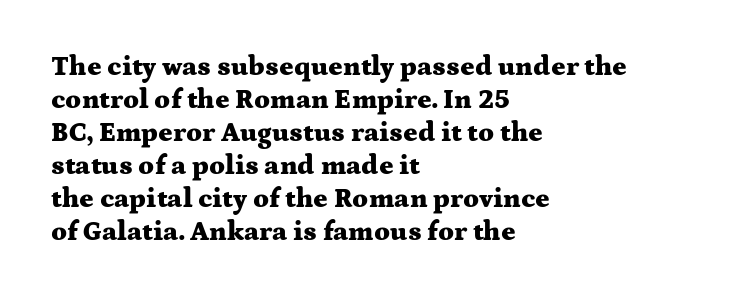
Words float on clear page, feet unadorned. Does the lettering tilt? It doesn't — this is upright. Visually the block forms a straight wall on the left and a jagged coastline on the right. These words are printed bold, with thick strokes throughout. Characters follow at the spacing the type designer built in.
